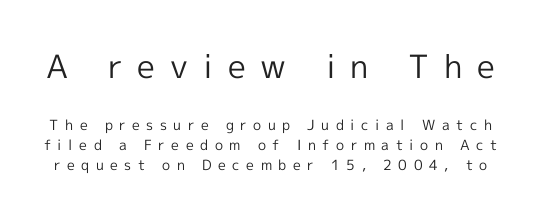
Q: Is the text bold? A: No.
Q: Is the text italic (slanted)? A: No, it is upright.
Q: Is the typeface a serif or a sans-serif typeface? A: Sans-serif.
Q: Is the text underlined? A: No.
Q: Is the spacing between letters normal or unusually wide? A: Unusually wide.
Q: Is the spacing between lines tight, normal or loose? A: Normal.
Q: Which block of text is set in a larger size, the first (top) or the second (bottom)? A: The first (top) one.
Q: Width (condensed, normal, or wide)? A: Normal.
Q: x-height? A: Medium.
Q: Monospaced? A: No.
